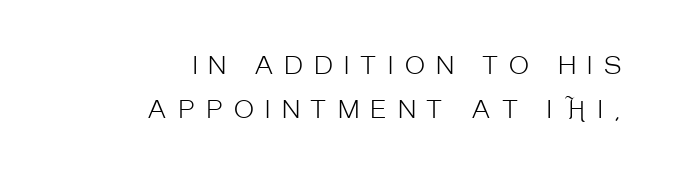
The image shows 24 px text type, upright; set right-aligned, line spacing 1.84x, unusually wide letter spacing (+0.48 em), not underlined.
